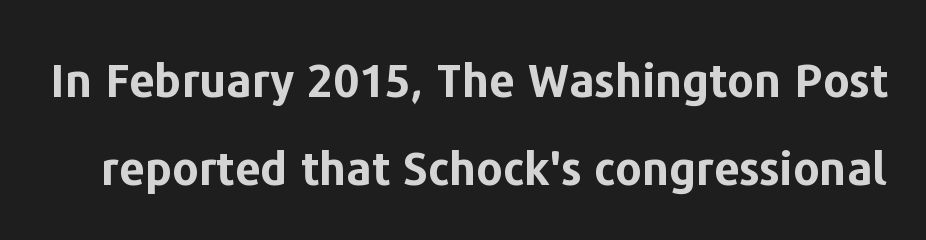
The image shows 46 px bold sans-serif type, upright; set loose line spacing (1.92x), normal letter spacing, not underlined; low stroke contrast and a medium x-height.
